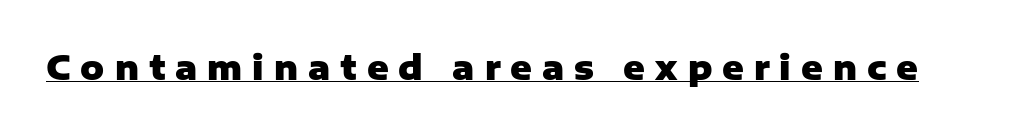
{"serif": "no", "italic": "no", "bold": "yes", "weight": "heavy", "width": "normal", "stroke_contrast": "low", "x_height": "medium", "monospaced": "no", "underline": "yes", "letter_spacing": "wide", "letter_spacing_em": 0.3, "glyph_px": 33}
